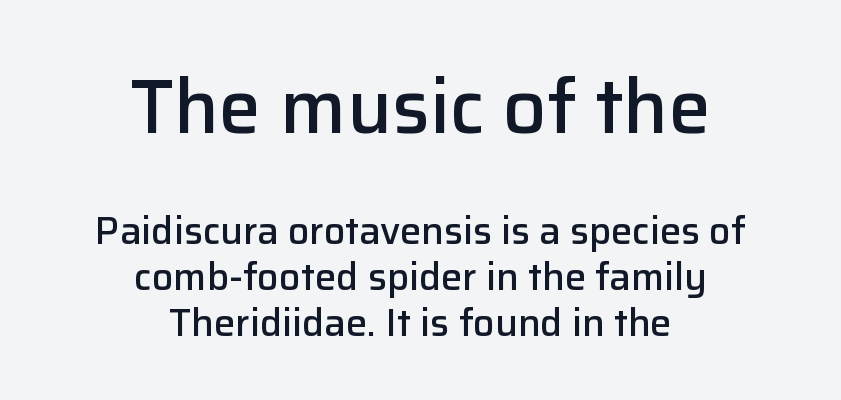
The image shows 76 px semibold sans-serif type, upright; set centered, line spacing 1.22x, normal letter spacing, not underlined; the first (top) block is 2.0x larger; low stroke contrast and a medium x-height.
